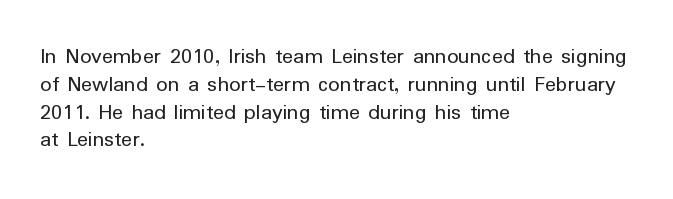
The image shows 23 px text type, upright; set left-aligned, line spacing 1.21x, normal letter spacing, not underlined.
